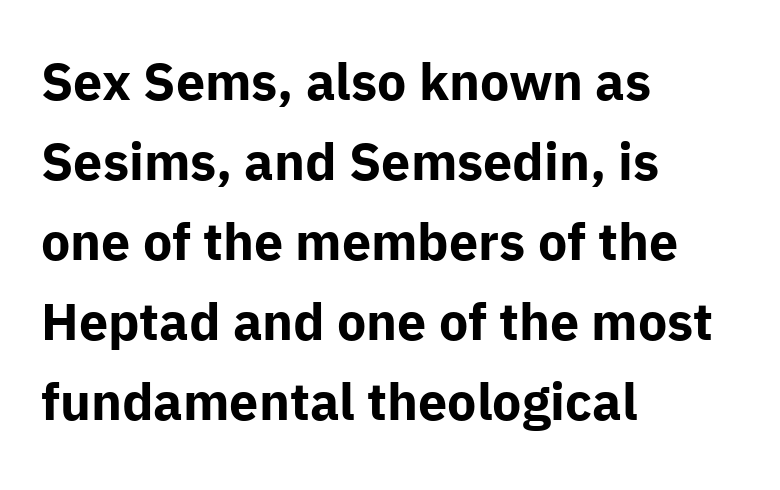
Q: Is the text bold? A: Yes.
Q: Is the text italic (slanted)? A: No, it is upright.
Q: Is the typeface a serif or a sans-serif typeface? A: Sans-serif.
Q: Is the text underlined? A: No.
Q: How is the paragraph aligned? A: Left-aligned.
Q: Is the spacing between letters normal or unusually wide? A: Normal.
Q: Is the spacing between lines tight, normal or loose? A: Normal.
Q: Width (condensed, normal, or wide)? A: Normal.
Q: Stroke contrast? A: Low.
Q: x-height? A: Medium.
Q: Monospaced? A: No.
